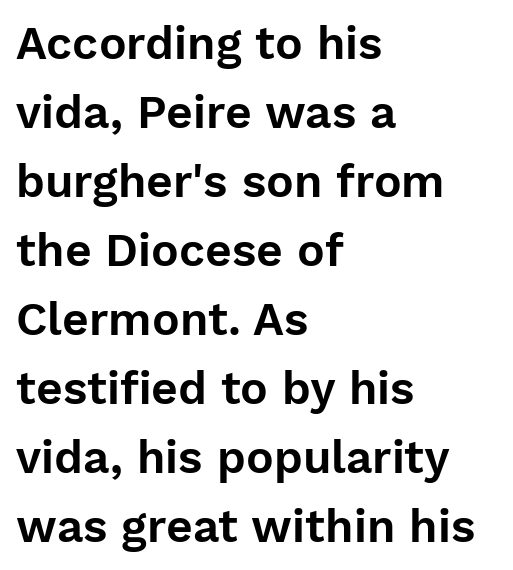
Q: Is the text italic (slanted)? A: No, it is upright.
Q: Is the typeface a serif or a sans-serif typeface? A: Sans-serif.
Q: Is the text underlined? A: No.
Q: How is the paragraph aligned? A: Left-aligned.
Q: Is the spacing between letters normal or unusually wide? A: Normal.
Q: Is the spacing between lines tight, normal or loose? A: Normal.
Q: Width (condensed, normal, or wide)? A: Normal.
Q: Stroke contrast? A: Low.
Q: x-height? A: Medium.
Q: Monospaced? A: No.
